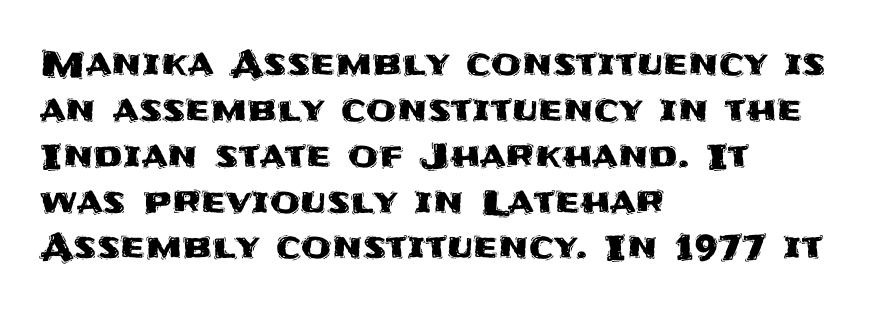
{"serif": "no", "italic": "no", "width": "normal", "stroke_contrast": "medium", "x_height": "large", "monospaced": "no", "underline": "no", "align": "left", "line_spacing": "normal", "line_spacing_ratio": 1.31, "letter_spacing": "normal", "letter_spacing_em": 0.0, "glyph_px": 35}
